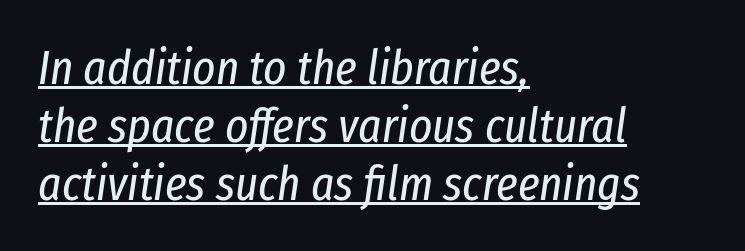
The image shows 49 px regular-weight, condensed type, italic (leaning right); set left-aligned, line spacing 1.18x, normal letter spacing, underlined; low stroke contrast and a medium x-height.
